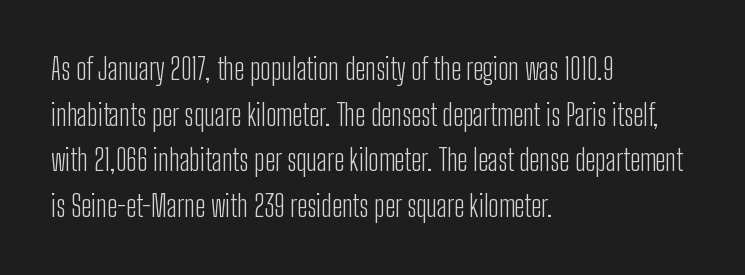
The image shows 29 px light, condensed sans-serif type, upright; set left-aligned, normal line spacing (1.57x), normal letter spacing, not underlined; low stroke contrast and a medium x-height.
